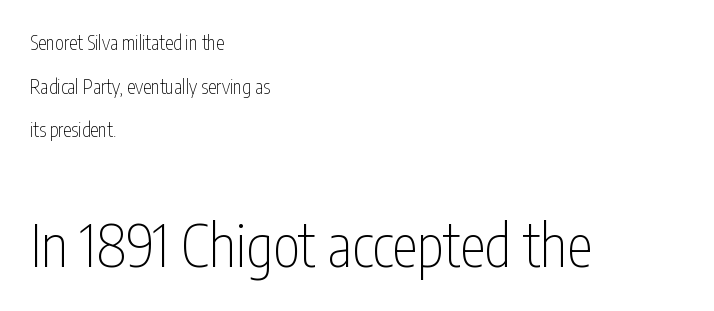
{"serif": "no", "italic": "no", "bold": "no", "weight": "thin", "width": "condensed", "stroke_contrast": "low", "x_height": "medium", "monospaced": "no", "underline": "no", "align": "left", "line_spacing": "loose", "line_spacing_ratio": 2.3, "letter_spacing": "normal", "letter_spacing_em": 0.0, "larger_block": "second", "size_ratio": 3.05, "glyph_px": 58}
